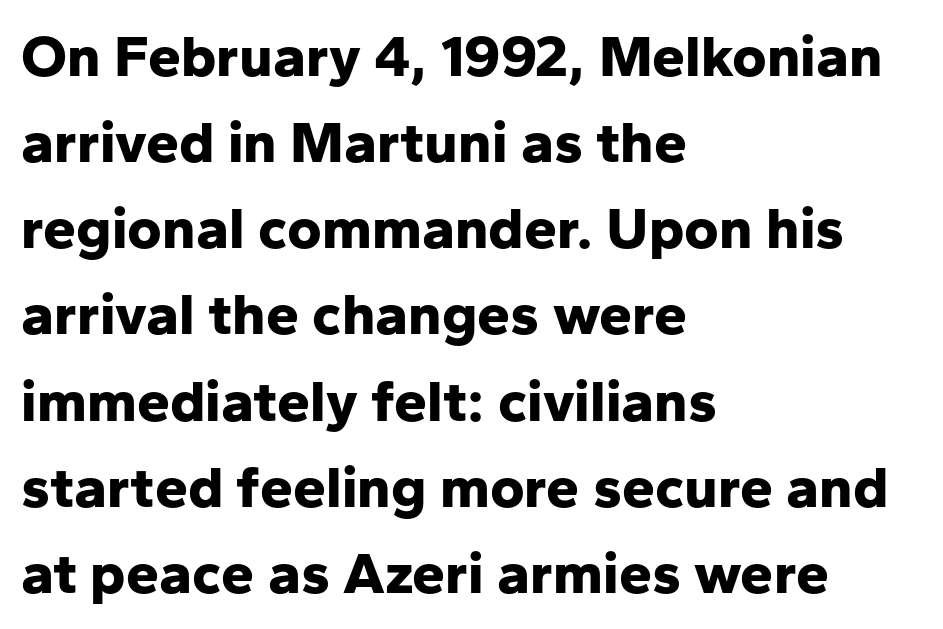
Q: Is the text bold? A: Yes.
Q: Is the text italic (slanted)? A: No, it is upright.
Q: Is the typeface a serif or a sans-serif typeface? A: Sans-serif.
Q: Is the text underlined? A: No.
Q: How is the paragraph aligned? A: Left-aligned.
Q: Is the spacing between letters normal or unusually wide? A: Normal.
Q: Is the spacing between lines tight, normal or loose? A: Normal.
Q: Width (condensed, normal, or wide)? A: Normal.
Q: Stroke contrast? A: Low.
Q: x-height? A: Medium.
Q: Monospaced? A: No.
